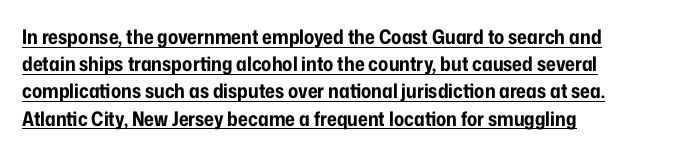
Q: Is the text bold? A: Yes.
Q: Is the text italic (slanted)? A: No, it is upright.
Q: Is the text underlined? A: Yes.
Q: How is the paragraph aligned? A: Left-aligned.
Q: Is the spacing between letters normal or unusually wide? A: Normal.
Q: Is the spacing between lines tight, normal or loose? A: Normal.
